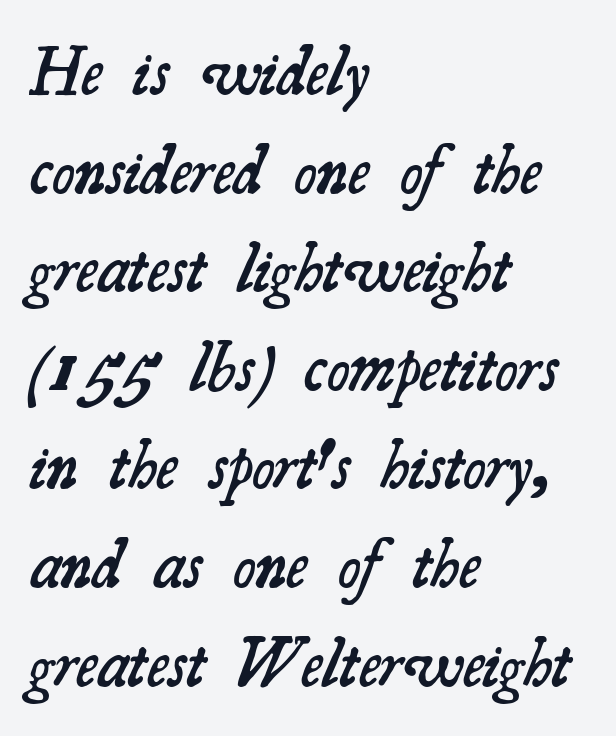
Q: Is the text bold? A: Semi-bold.
Q: Is the typeface a serif or a sans-serif typeface? A: Serif.
Q: Is the text underlined? A: No.
Q: How is the paragraph aligned? A: Left-aligned.
Q: Is the spacing between letters normal or unusually wide? A: Normal.
Q: Is the spacing between lines tight, normal or loose? A: Normal.
Q: Width (condensed, normal, or wide)? A: Normal.
Q: Stroke contrast? A: Medium.
Q: x-height? A: Small.
Q: Monospaced? A: No.
